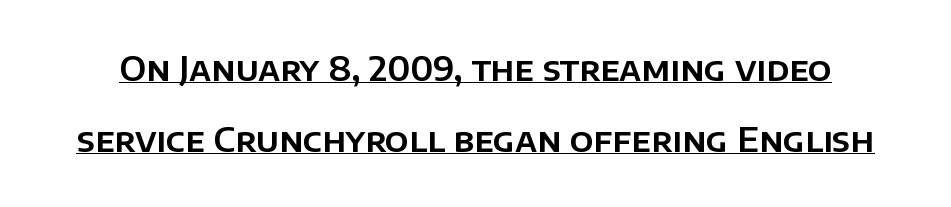
The image shows 33 px sans-serif type, upright; set loose line spacing (2.14x), normal letter spacing, underlined; low stroke contrast and a large x-height.
